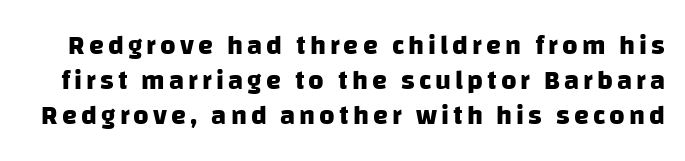
The strokes are fattened all the way to bold. This block has exactly the height ordinary leading produces. Underlining? Definitely not there.
